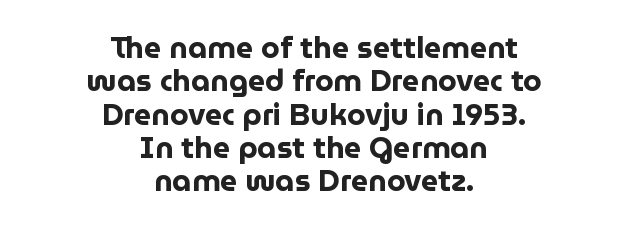
The image shows 30 px bold sans-serif type, upright; set centered, tight line spacing (1.11x), normal letter spacing, not underlined; low stroke contrast and a medium x-height.
